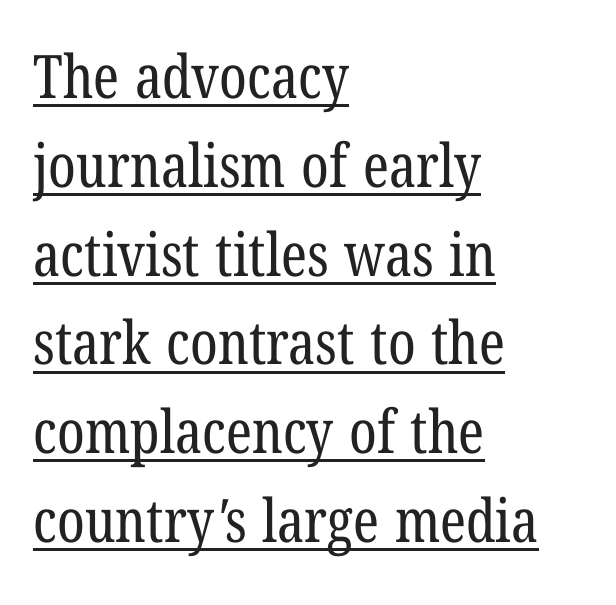
The image shows 60 px regular-weight, condensed serif type; set left-aligned, normal line spacing (1.48x), normal letter spacing, underlined; low stroke contrast and a medium x-height.
